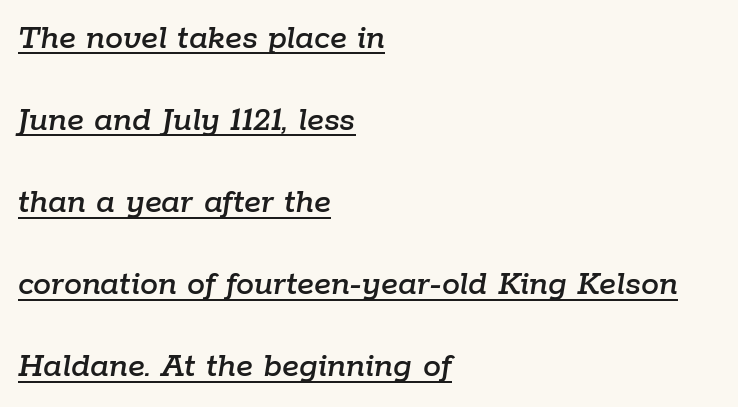
The image shows 36 px text type, italic (leaning right); set left-aligned, loose line spacing (2.28x), normal letter spacing, underlined; low stroke contrast and a medium x-height.
